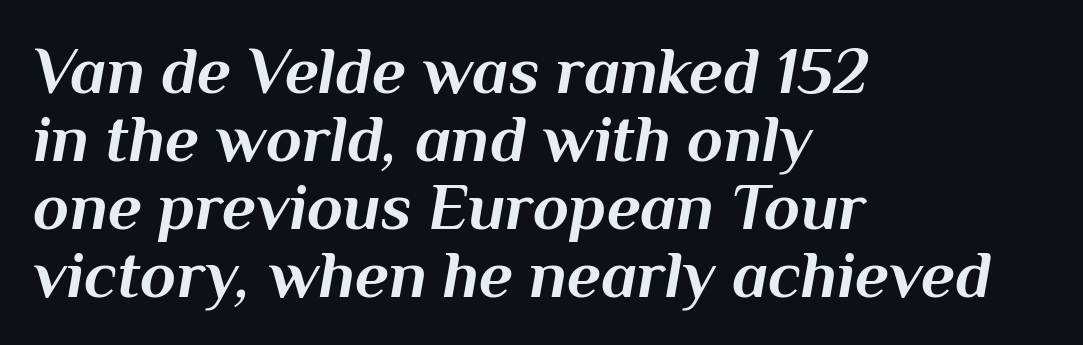
The image shows 66 px bold type, italic (leaning right); set left-aligned, tight line spacing (1.03x), normal letter spacing, not underlined; medium stroke contrast and a medium x-height.
